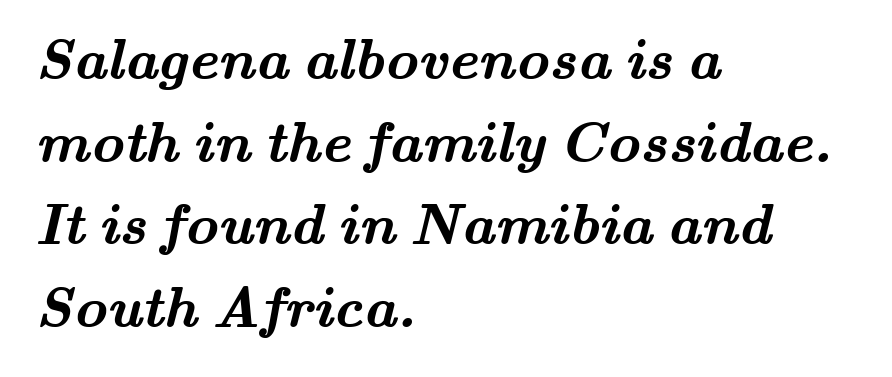
Students, this is bold: see how much ink each stroke carries. Classification — serif. The lines are quadded left. The baseline area is clear.
